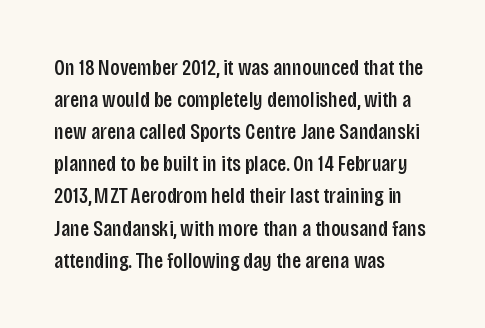
These lines were composed using upright roman letters. If you drew a ruler down the left edge, every line would touch it. In terms of leading, this rendering sits right in the middle. These lines keep a tight, regular rhythm from letter to letter. The glyphs are unaccompanied by any horizontal stroke below them.
